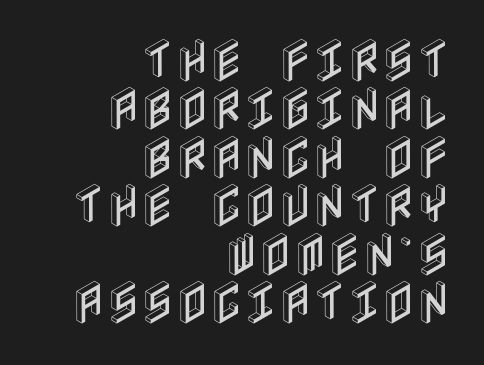
Visually the block forms a straight wall on the right and a jagged coastline on the left. Any mark beneath the type? The region is blank. Default kerning and tracking; the words read as compact shapes. Does the lettering tilt? It doesn't — this is upright. What's the leading like? Squeezed, with rows nearly overlapping.
